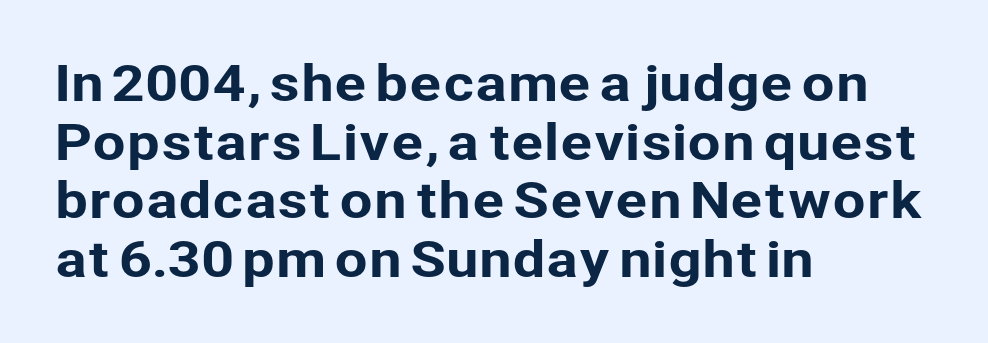
{"serif": "no", "italic": "no", "width": "normal", "stroke_contrast": "low", "x_height": "medium", "monospaced": "no", "underline": "no", "align": "left", "line_spacing_ratio": 1.22, "letter_spacing": "normal", "letter_spacing_em": 0.0, "glyph_px": 48}
